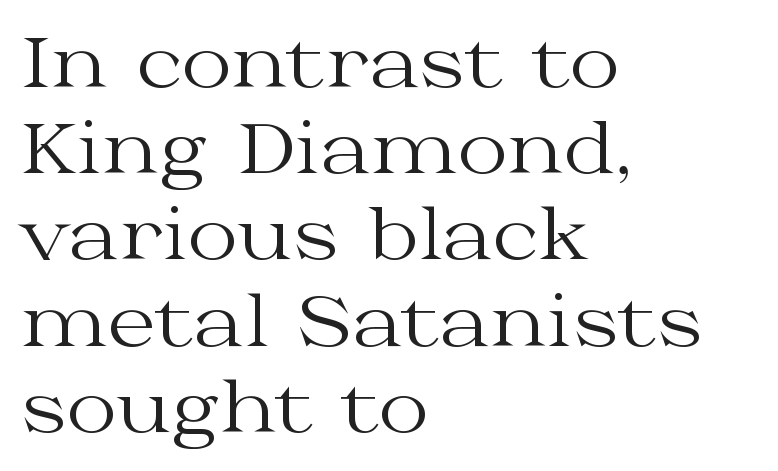
Q: Is the text bold? A: No.
Q: Is the text italic (slanted)? A: No, it is upright.
Q: Is the typeface a serif or a sans-serif typeface? A: Serif.
Q: Is the text underlined? A: No.
Q: How is the paragraph aligned? A: Left-aligned.
Q: Is the spacing between letters normal or unusually wide? A: Normal.
Q: Is the spacing between lines tight, normal or loose? A: Normal.
Q: Width (condensed, normal, or wide)? A: Wide.
Q: Stroke contrast? A: Medium.
Q: x-height? A: Medium.
Q: Monospaced? A: No.
